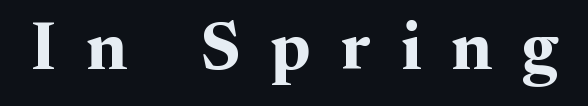
{"serif": "yes", "italic": "no", "bold": "yes", "weight": "bold", "width": "normal", "stroke_contrast": "medium", "x_height": "medium", "monospaced": "no", "underline": "no", "letter_spacing": "wide", "letter_spacing_em": 0.45, "glyph_px": 67}
